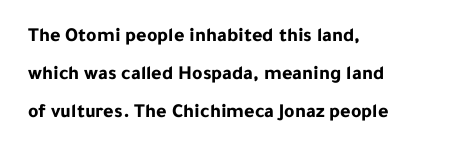
These lines are set flush left with a ragged right edge. The strip under each line holds only bare page. This rendering leaves character spacing at its baseline value. Is there any slant? The stems are plumb. How heavy is the stroke? Heavy — this is a bold.
